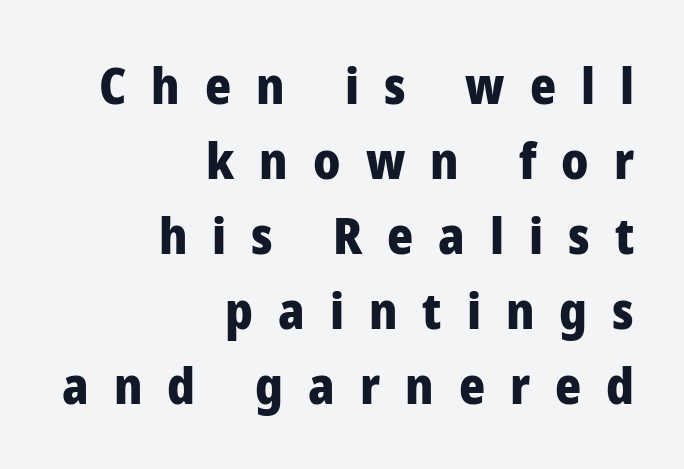
The compositor pushed each line to the right boundary. The line texture is sparse and dotted thanks to wide tracking. Quick note: underline off. This block has exactly the height ordinary leading produces. Tall strokes in this sample are plumb rather than angled. You could not count columns in this text — the font is proportionally spaced.
